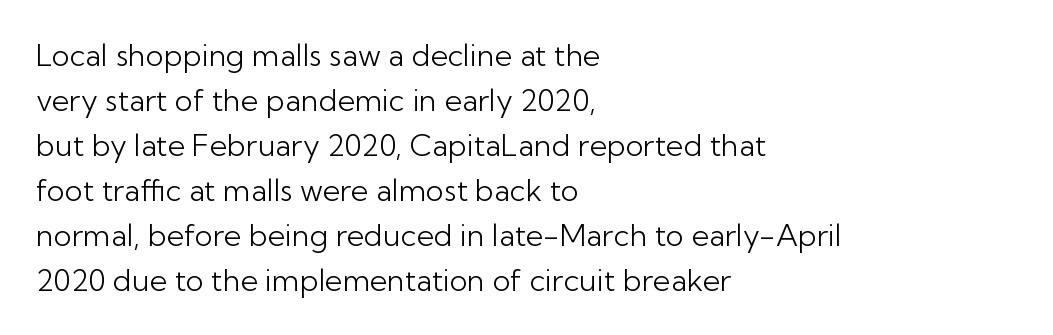
The weight would be labelled regular, book, light, or lighter still. Font category for this specimen: sans-serif. These lines are rendered in a variable-pitch font. Is the letter spacing exaggerated? No — it looks like the ordinary default.
